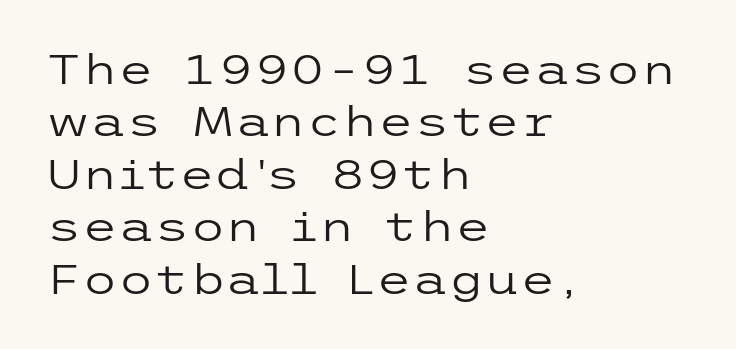
Q: Is the text bold? A: No.
Q: Is the text italic (slanted)? A: No, it is upright.
Q: Is the typeface a serif or a sans-serif typeface? A: Sans-serif.
Q: Is the text underlined? A: No.
Q: How is the paragraph aligned? A: Left-aligned.
Q: Is the spacing between letters normal or unusually wide? A: Normal.
Q: Is the spacing between lines tight, normal or loose? A: Normal.
Q: Width (condensed, normal, or wide)? A: Wide.
Q: Stroke contrast? A: Low.
Q: x-height? A: Medium.
